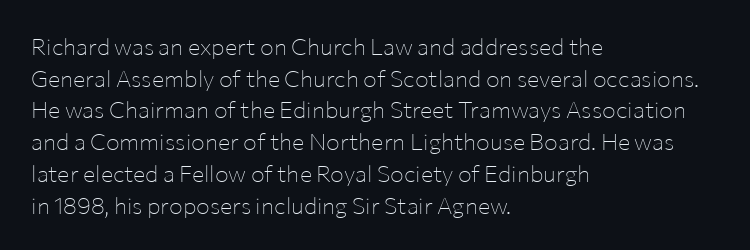
The image shows 23 px text type, upright; set left-aligned, normal line spacing (1.38x), normal letter spacing, not underlined.
